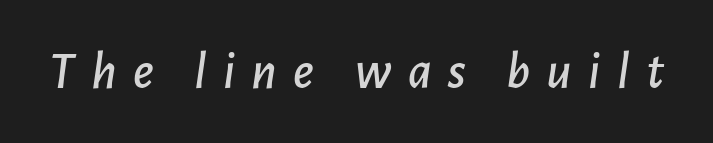
Each letter keeps its own natural width here, so spacing adapts to shape. Would a proofreader flag this as italicized? Yes. Only glyphs here, with clear space below each row. Inter-character spacing is expanded well beyond the font's built-in metrics.
